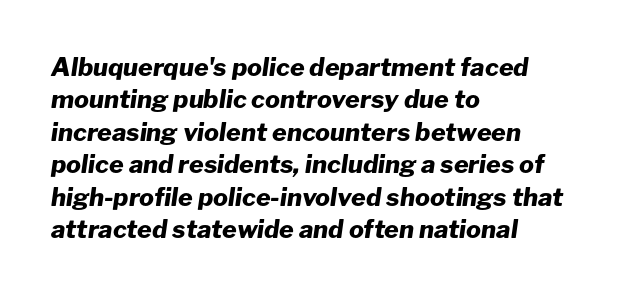
{"italic": "yes", "lean": "right", "slant_degrees": 8, "bold": "yes", "underline": "no", "align": "left", "line_spacing": "normal", "line_spacing_ratio": 1.3, "letter_spacing": "normal", "letter_spacing_em": 0.0, "glyph_px": 25}
